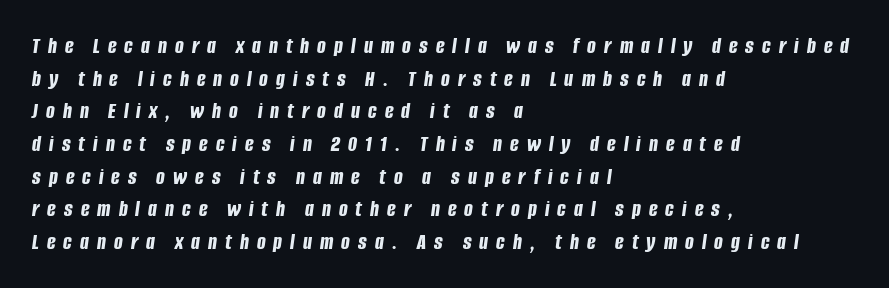
Q: Is the text bold? A: Yes.
Q: Is the text italic (slanted)? A: Yes, it leans right by about 8 degrees.
Q: Is the text underlined? A: No.
Q: How is the paragraph aligned? A: Left-aligned.
Q: Is the spacing between letters normal or unusually wide? A: Unusually wide.
Q: Is the spacing between lines tight, normal or loose? A: Normal.
